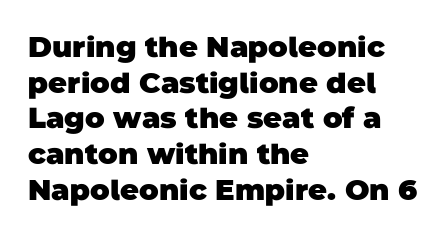
{"serif": "no", "bold": "yes", "weight": "heavy", "width": "normal", "stroke_contrast": "low", "x_height": "large", "monospaced": "no", "underline": "no", "align": "left", "line_spacing_ratio": 1.23, "letter_spacing": "normal", "letter_spacing_em": 0.0, "glyph_px": 29}
